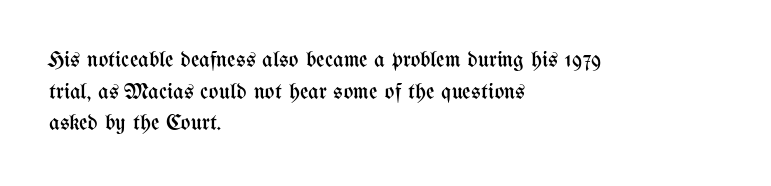
Q: Is the text bold? A: No.
Q: Is the text italic (slanted)? A: No, it is upright.
Q: Is the text underlined? A: No.
Q: How is the paragraph aligned? A: Left-aligned.
Q: Is the spacing between letters normal or unusually wide? A: Normal.
Q: Is the spacing between lines tight, normal or loose? A: Normal.
